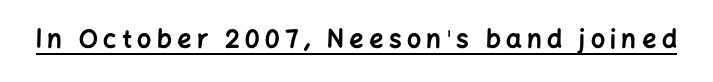
{"italic": "no", "bold": "yes", "underline": "yes", "letter_spacing": "wide", "letter_spacing_em": 0.22, "glyph_px": 25}
